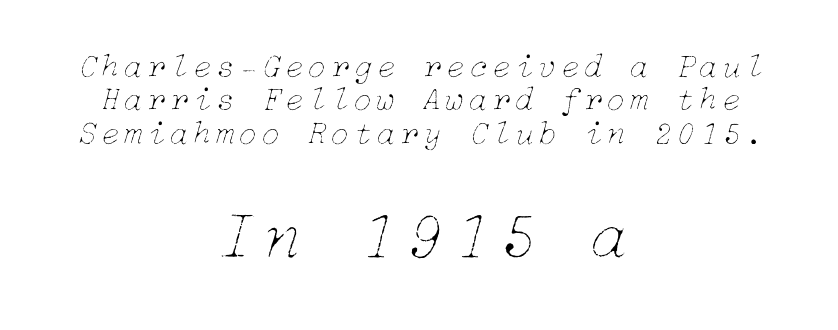
Notice how descenders almost collide with the ascenders below — that's tight leading. Looking at the ascenders, they clearly lean. Has an underline been added? It has not. A student would call this center alignment; a typographer would say set centered. Weight class: somewhere from thin through regular.
